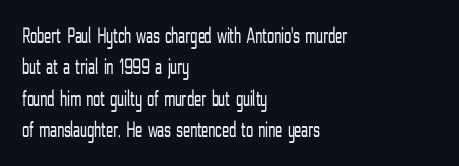
One glance says typical: line gaps are just what's usual. What stands out about the letter spacing? Nothing — it is the standard amount. This reads as an unemphasized weight, regular at the heaviest. The text block is weighted toward the left margin, trailing off unevenly rightward. Descender tails drop into unmarked territory. The specimen reads as upright at a glance.
